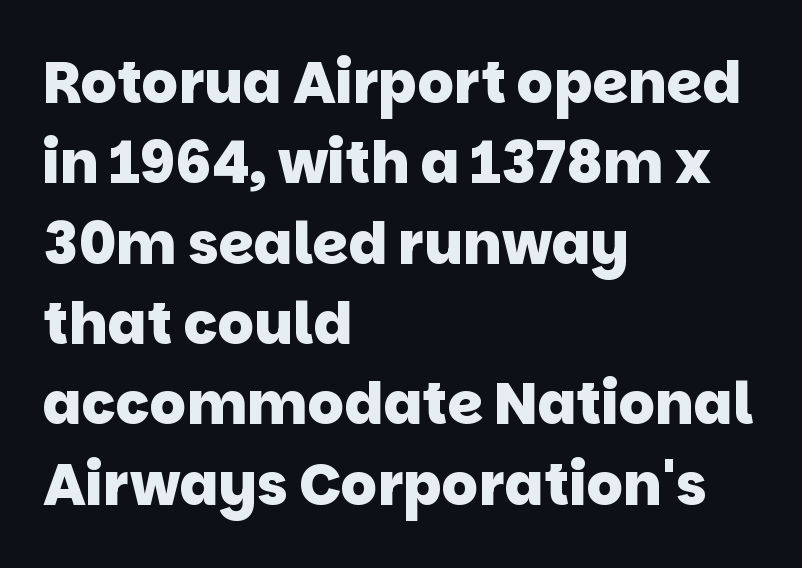
The image shows 57 px heavy sans-serif type; set left-aligned, normal line spacing (1.41x), normal letter spacing, not underlined; low stroke contrast and a large x-height.
